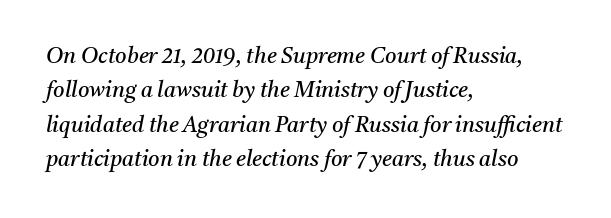
The image shows 22 px text type, italic (leaning right); set left-aligned, normal line spacing (1.56x), normal letter spacing, not underlined.
